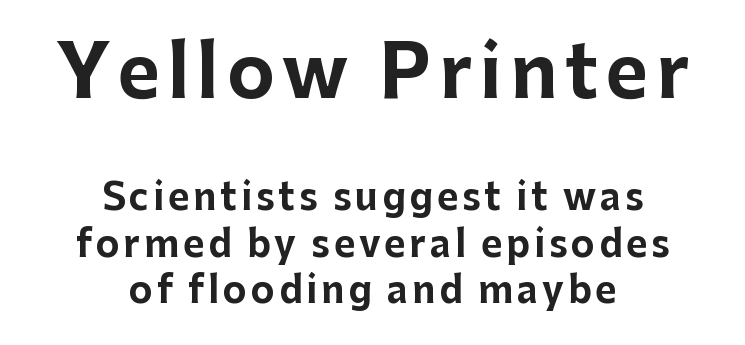
Q: Is the text bold? A: Yes.
Q: Is the text italic (slanted)? A: No, it is upright.
Q: Is the typeface a serif or a sans-serif typeface? A: Sans-serif.
Q: Is the text underlined? A: No.
Q: How is the paragraph aligned? A: Centered.
Q: Is the spacing between lines tight, normal or loose? A: Normal.
Q: Which block of text is set in a larger size, the first (top) or the second (bottom)? A: The first (top) one.
Q: Width (condensed, normal, or wide)? A: Normal.
Q: Stroke contrast? A: Low.
Q: x-height? A: Medium.
Q: Monospaced? A: No.
